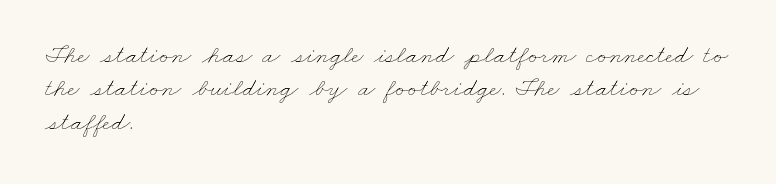
{"bold": "no", "underline": "no", "align": "left", "line_spacing": "normal", "line_spacing_ratio": 1.28, "letter_spacing": "normal", "letter_spacing_em": 0.0, "glyph_px": 26}
